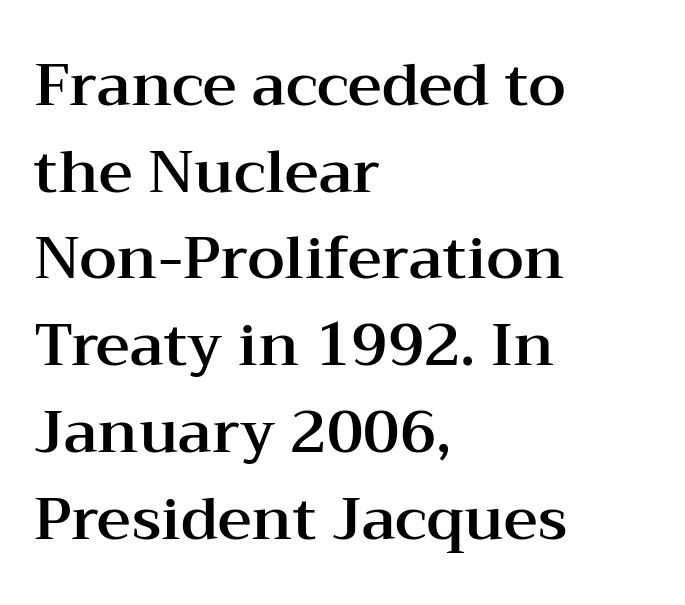
Q: Is the text italic (slanted)? A: No, it is upright.
Q: Is the typeface a serif or a sans-serif typeface? A: Serif.
Q: Is the text underlined? A: No.
Q: How is the paragraph aligned? A: Left-aligned.
Q: Is the spacing between letters normal or unusually wide? A: Normal.
Q: Is the spacing between lines tight, normal or loose? A: Normal.
Q: Width (condensed, normal, or wide)? A: Wide.
Q: Stroke contrast? A: Medium.
Q: x-height? A: Medium.
Q: Monospaced? A: No.
